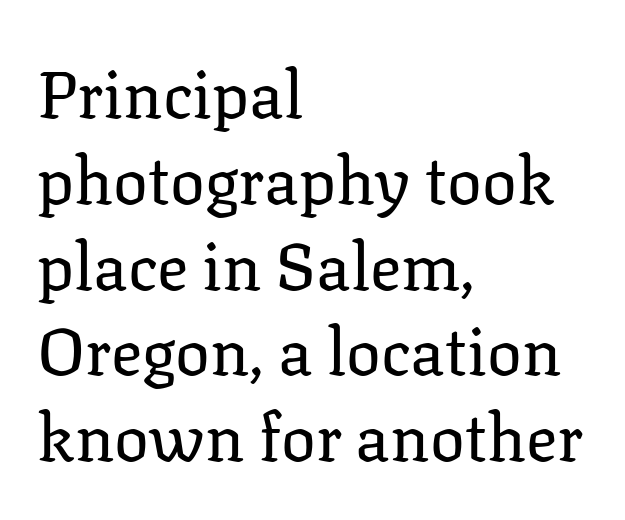
The face used here is proportionally spaced, like ordinary book or web type. The passage shown has conventional tracking throughout. Regarding leading, the lines here are spaced in the standard way. A light-to-regular cut is what we see here.
